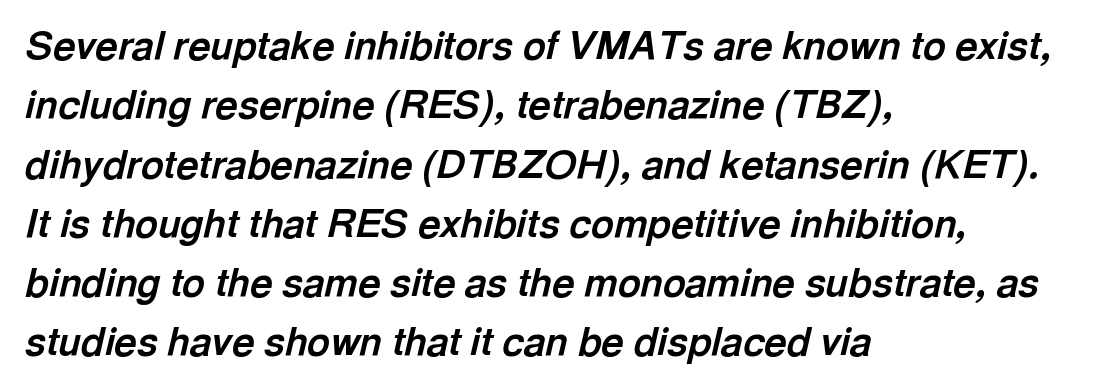
The ragged edge is on the right, which tells us the setting is flush left. Normally led — the rows are evenly, conventionally spaced. Think of a printed novel: that variable character pitch is what you see here. Observe the ordinary spacing: letters are neighbours, not strangers. The passage shown is emphatically bold.
